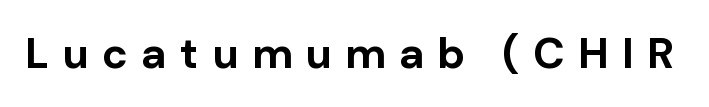
Q: Is the text bold? A: Yes.
Q: Is the text italic (slanted)? A: No, it is upright.
Q: Is the typeface a serif or a sans-serif typeface? A: Sans-serif.
Q: Is the text underlined? A: No.
Q: Is the spacing between letters normal or unusually wide? A: Unusually wide.
Q: Width (condensed, normal, or wide)? A: Normal.
Q: Stroke contrast? A: Low.
Q: x-height? A: Medium.
Q: Monospaced? A: No.
